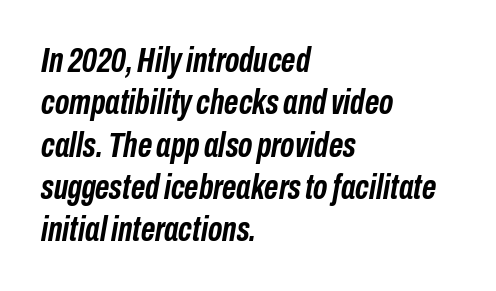
The image shows 35 px semibold, condensed type, italic (leaning right); set left-aligned, line spacing 1.21x, normal letter spacing, not underlined; low stroke contrast and a medium x-height.
